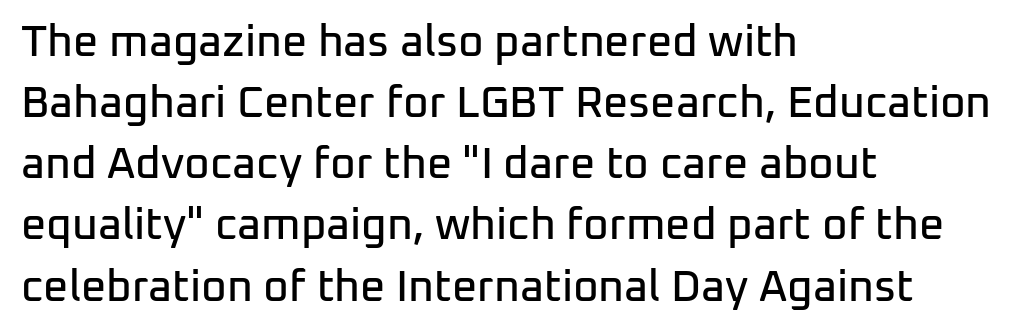
The image shows 44 px sans-serif type, upright; set left-aligned, normal line spacing (1.39x), normal letter spacing, not underlined; low stroke contrast and a medium x-height.
